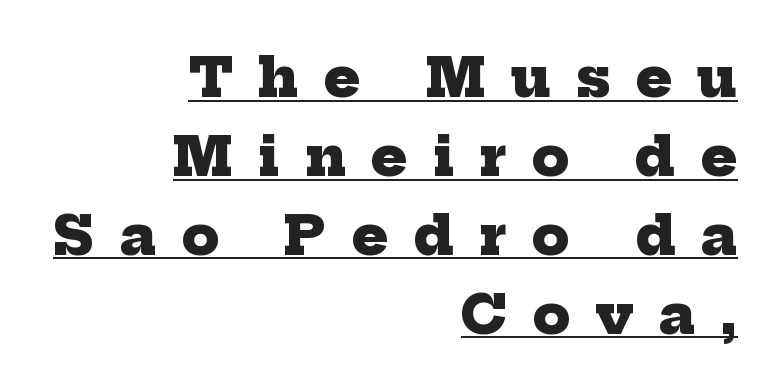
Q: Is the text bold? A: Yes.
Q: Is the typeface a serif or a sans-serif typeface? A: Serif.
Q: Is the text underlined? A: Yes.
Q: How is the paragraph aligned? A: Right-aligned.
Q: Is the spacing between letters normal or unusually wide? A: Unusually wide.
Q: Is the spacing between lines tight, normal or loose? A: Normal.
Q: Width (condensed, normal, or wide)? A: Normal.
Q: Stroke contrast? A: Low.
Q: x-height? A: Medium.
Q: Monospaced? A: No.
